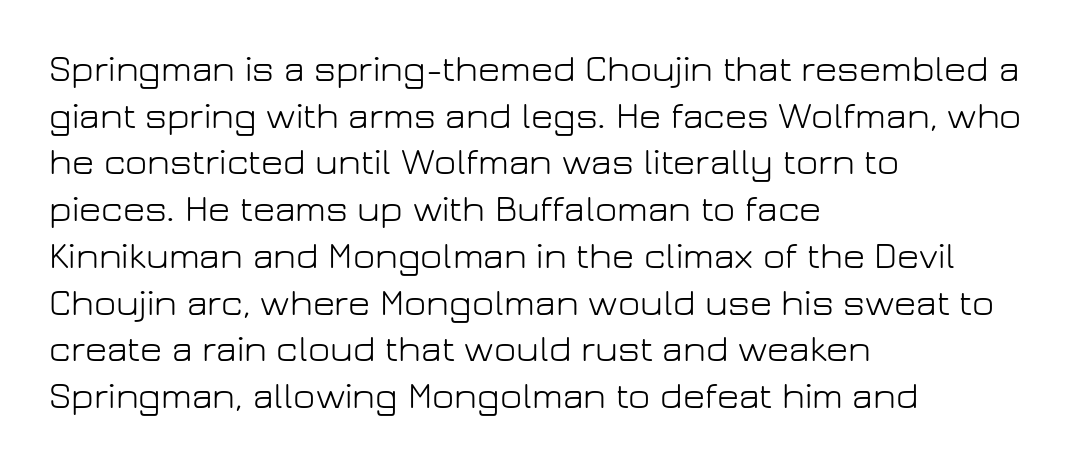
Q: Is the text bold? A: No.
Q: Is the text italic (slanted)? A: No, it is upright.
Q: Is the typeface a serif or a sans-serif typeface? A: Sans-serif.
Q: Is the text underlined? A: No.
Q: How is the paragraph aligned? A: Left-aligned.
Q: Is the spacing between letters normal or unusually wide? A: Normal.
Q: Width (condensed, normal, or wide)? A: Normal.
Q: Stroke contrast? A: Low.
Q: x-height? A: Medium.
Q: Monospaced? A: No.
